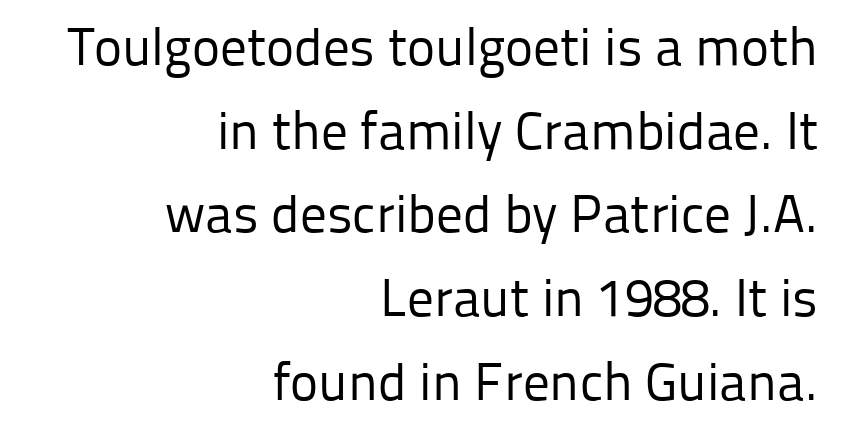
Examine the stroke ends and you'll find no serifs. Is the type heavy? It reads as light-to-regular instead. Short note: letters normally spaced. One glance says typical: line gaps are just what's usual.
